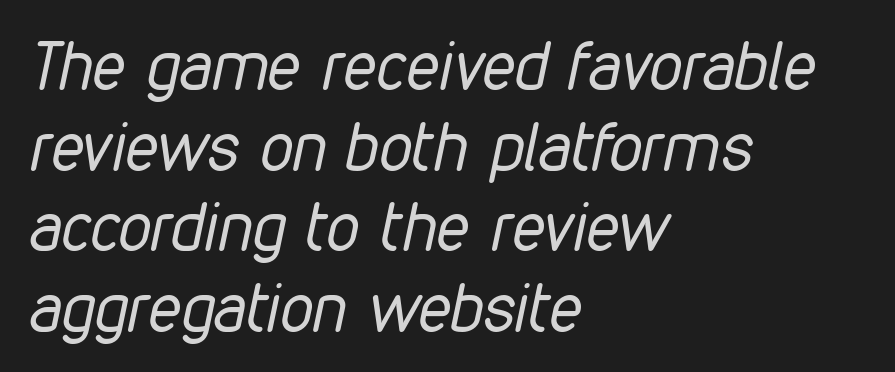
Spacing verdict: proportional, widths tailored to each character. You can tell it's italic because the verticals aren't actually vertical. Tracking here is standard; glyphs follow each other at the usual distance. Decoration check: the copy has no underline. This reads as an unemphasized weight, regular at the heaviest.
